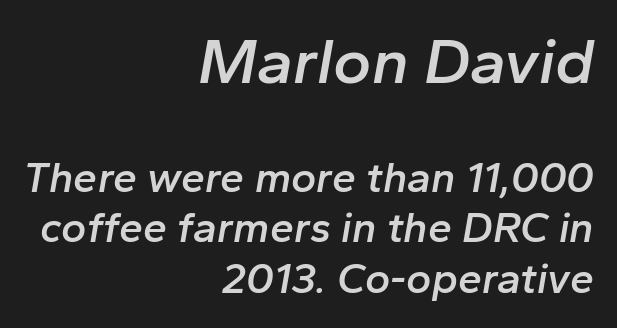
The image shows 65 px semibold type, italic (leaning right); set right-aligned, line spacing 1.18x, normal letter spacing, not underlined; the first (top) block is 1.51x larger; low stroke contrast and a medium x-height.
